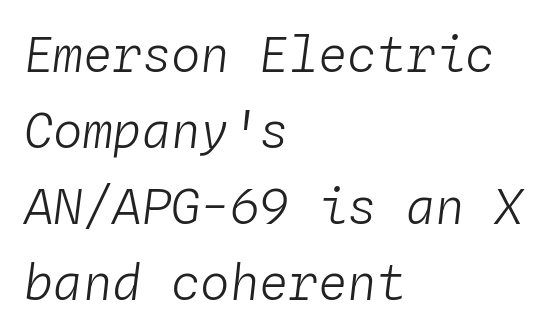
Students, note that the glyphs here touch the page at normal intervals. The leading is moderate, giving the passage an even texture. Where is the straight margin? On the left. The specimen omits any rule beneath the text block's lines. The axis of the letterforms is tilted away from vertical.
